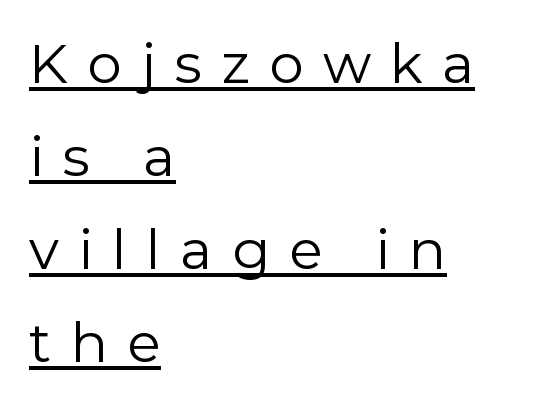
Line spacing here is normal. If you drew a ruler down the left edge, every line would touch it. Font category for this specimen: sans-serif. Tall strokes in this sample are plumb rather than angled. Every word sits above its own underline.
